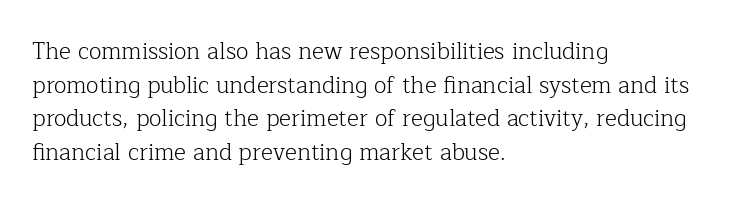
The image shows 23 px text type, upright; set left-aligned, normal line spacing (1.46x), normal letter spacing, not underlined.
